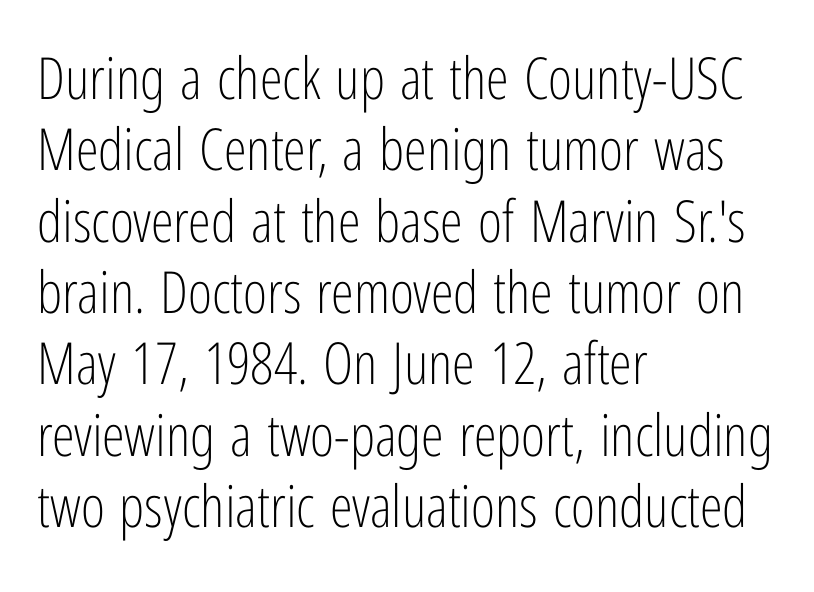
Q: Is the text bold? A: No.
Q: Is the text italic (slanted)? A: No, it is upright.
Q: Is the typeface a serif or a sans-serif typeface? A: Sans-serif.
Q: Is the text underlined? A: No.
Q: How is the paragraph aligned? A: Left-aligned.
Q: Is the spacing between letters normal or unusually wide? A: Normal.
Q: Width (condensed, normal, or wide)? A: Condensed.
Q: Stroke contrast? A: Low.
Q: x-height? A: Medium.
Q: Monospaced? A: No.
